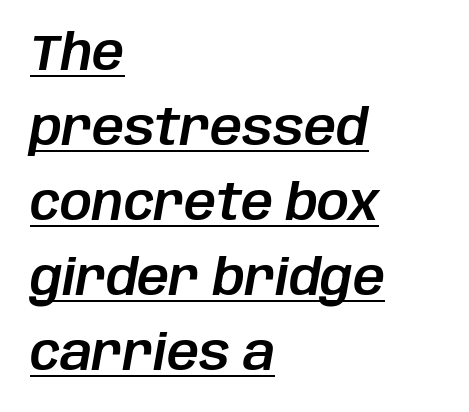
{"italic": "yes", "lean": "right", "slant_degrees": 10, "width": "normal", "stroke_contrast": "low", "x_height": "large", "monospaced": "no", "underline": "yes", "align": "left", "line_spacing": "normal", "line_spacing_ratio": 1.5, "letter_spacing": "normal", "letter_spacing_em": 0.0, "glyph_px": 50}
